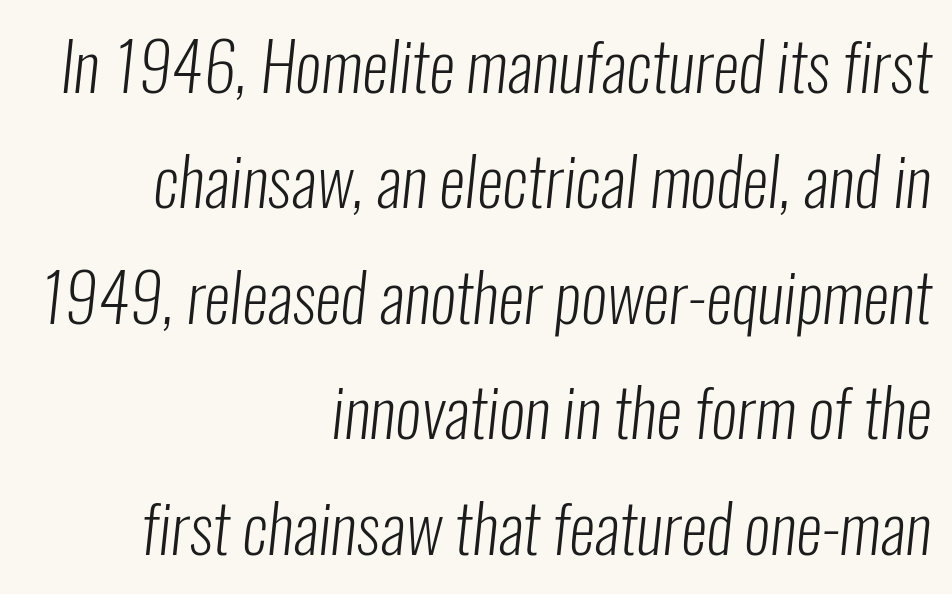
The image shows 66 px light, condensed sans-serif type; set right-aligned, line spacing 1.75x, normal letter spacing, not underlined; low stroke contrast and a medium x-height.
